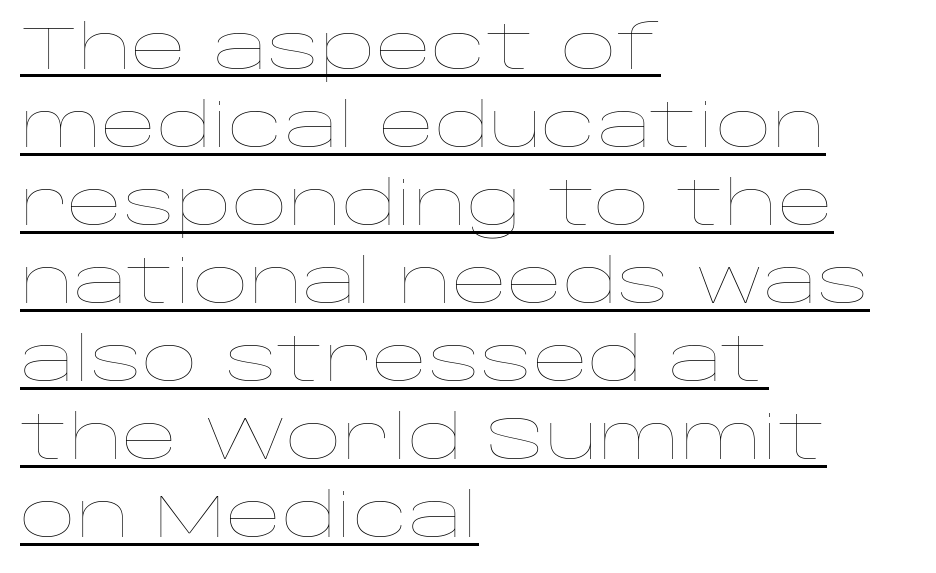
{"italic": "no", "bold": "no", "weight": "thin", "width": "wide", "stroke_contrast": "low", "x_height": "large", "monospaced": "no", "underline": "yes", "align": "left", "line_spacing": "normal", "line_spacing_ratio": 1.28, "letter_spacing": "normal", "letter_spacing_em": 0.0, "glyph_px": 61}
